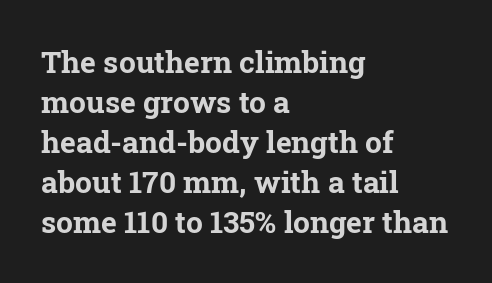
Q: Is the text bold? A: Yes.
Q: Is the text italic (slanted)? A: No, it is upright.
Q: Is the typeface a serif or a sans-serif typeface? A: Serif.
Q: Is the text underlined? A: No.
Q: How is the paragraph aligned? A: Left-aligned.
Q: Is the spacing between letters normal or unusually wide? A: Normal.
Q: Is the spacing between lines tight, normal or loose? A: Normal.
Q: Width (condensed, normal, or wide)? A: Normal.
Q: Stroke contrast? A: Low.
Q: x-height? A: Medium.
Q: Monospaced? A: No.
